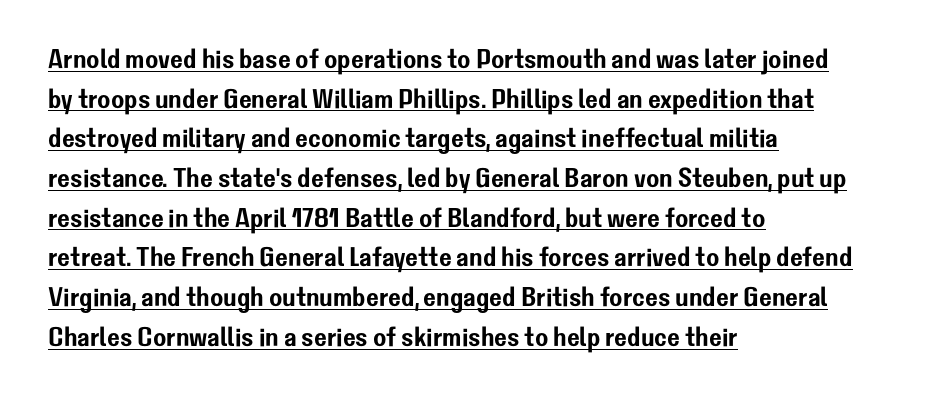
What's the leading like? Ordinary, nothing unusual. Do the letters lean? They stand straight. The letterforms sit shoulder to shoulder at normal distance. Does a line run under the words? Yes, clearly. The paragraph has a hard left edge and a soft right edge.
